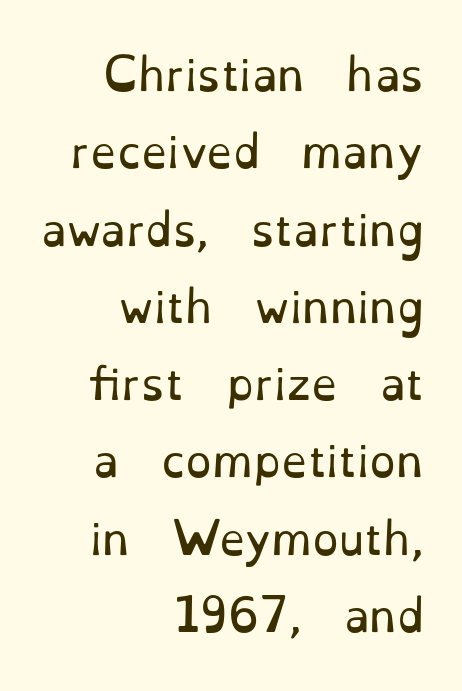
Q: Is the text bold? A: No.
Q: Is the text italic (slanted)? A: No, it is upright.
Q: Is the typeface a serif or a sans-serif typeface? A: Sans-serif.
Q: Is the text underlined? A: No.
Q: How is the paragraph aligned? A: Right-aligned.
Q: Is the spacing between letters normal or unusually wide? A: Normal.
Q: Width (condensed, normal, or wide)? A: Normal.
Q: Stroke contrast? A: Low.
Q: x-height? A: Small.
Q: Monospaced? A: No.
